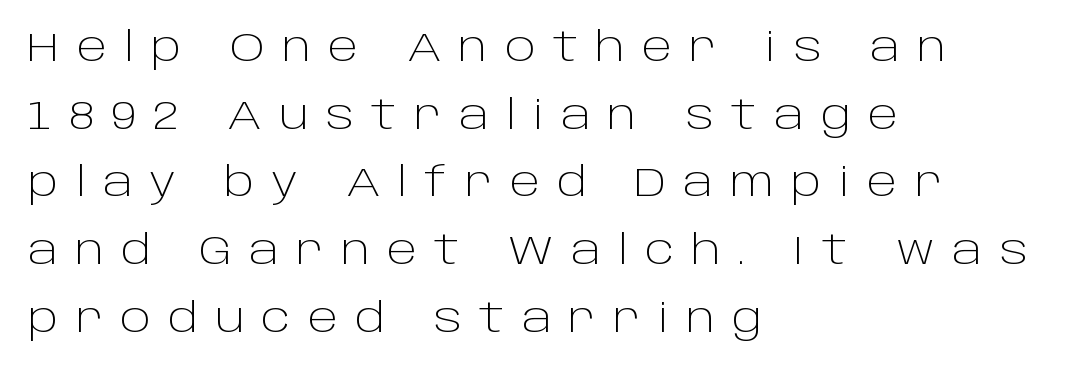
The compositor pushed each line to the left boundary. The letters advance in unequal steps, a hallmark of proportional type. Unlike a traditional serif, this face leaves its strokes unadorned. Posture: upright roman. The leading is moderate, giving the passage an even texture.
